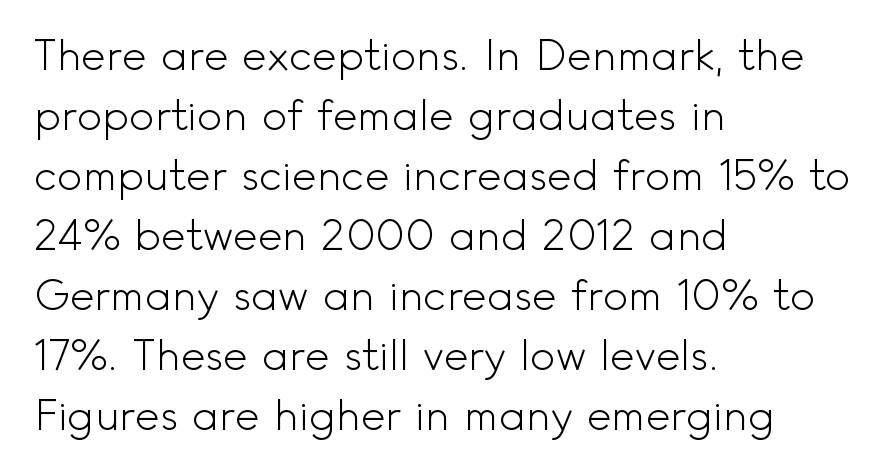
Looks like regular typesetting: each glyph gets only the width it needs. Each word holds together tightly as a unit, with standard inter-letter gaps. On a weight scale, this lands at 450 or below. A typesetter would call this leading conventional body-copy spacing. In CSS terms this would be text-align: left. Grotesque or geometric, the face here clearly has no serifs.
